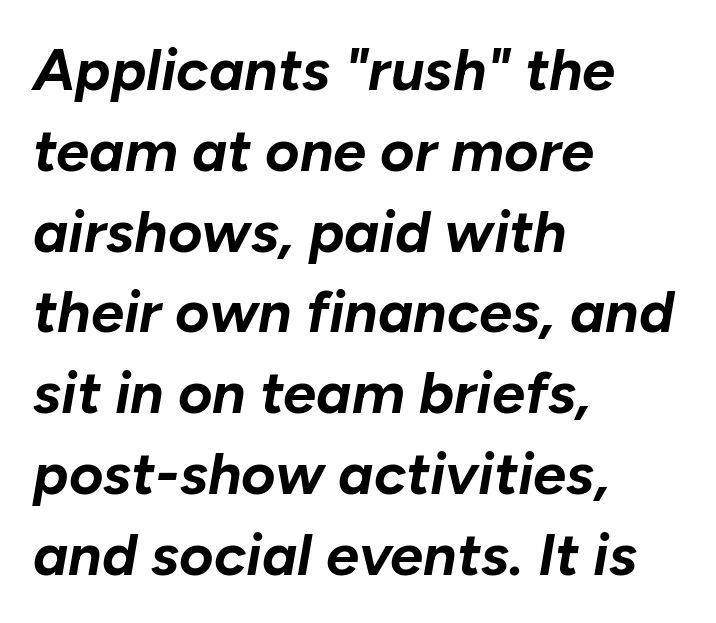
The image shows 59 px bold type, italic (leaning right); set left-aligned, normal line spacing (1.37x), normal letter spacing, not underlined; low stroke contrast and a medium x-height.
